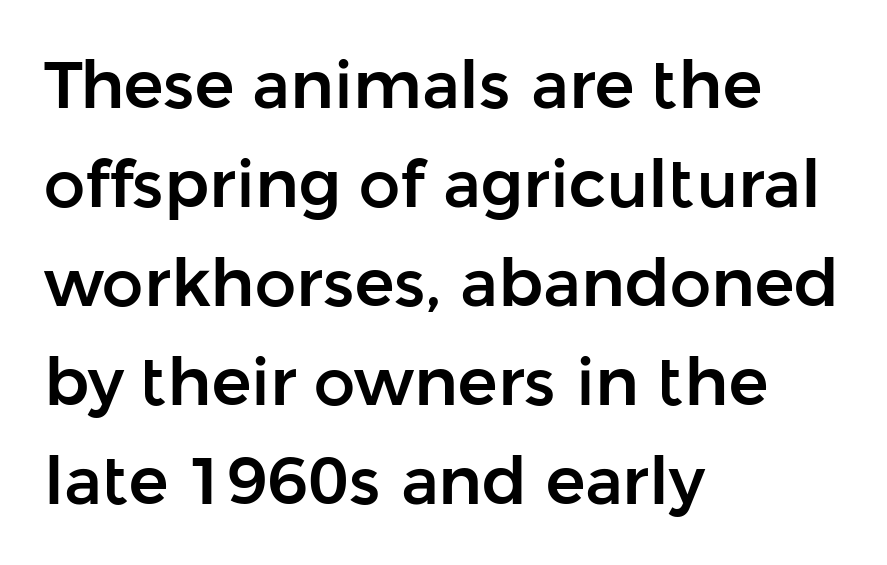
The image shows 66 px sans-serif type, upright; set left-aligned, normal line spacing (1.5x), normal letter spacing, not underlined; low stroke contrast and a medium x-height.
